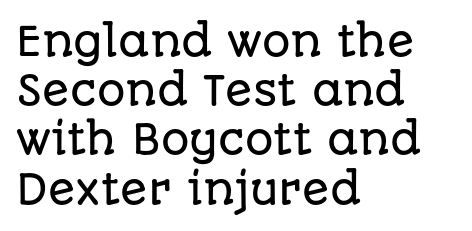
Quick note: not italic, upright. Serif or sans? Sans — the stroke terminals are bare. You could not count columns in this text — the font is proportionally spaced. Here the glyphs are tracked normally, forming tight word shapes.
